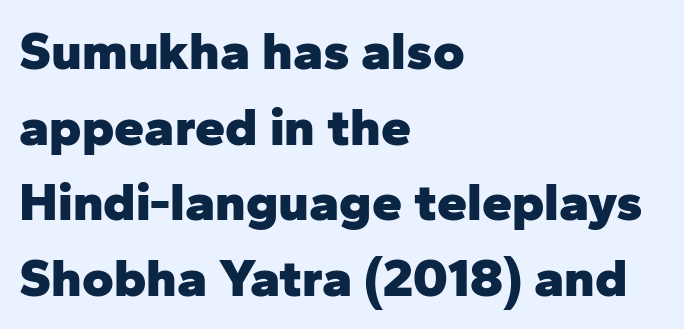
Weight check: bold — yes, fully. Nobody drew a line under any word here. These lines are rendered in a variable-pitch font. Observe the ordinary spacing: letters are neighbours, not strangers.
